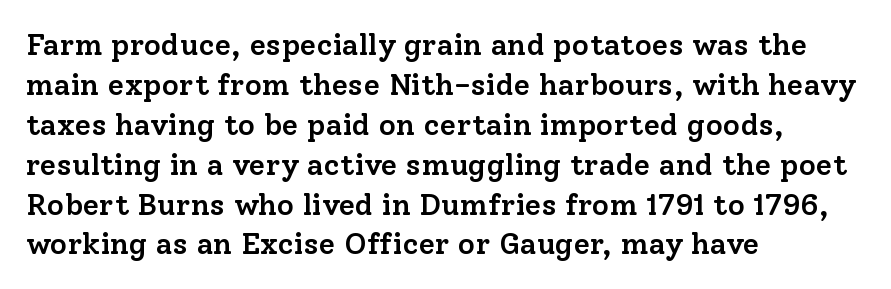
{"serif": "yes", "italic": "no", "bold": "semi", "weight": "semibold", "width": "normal", "stroke_contrast": "low", "x_height": "medium", "monospaced": "no", "underline": "no", "align": "left", "line_spacing": "normal", "line_spacing_ratio": 1.33, "letter_spacing": "normal", "letter_spacing_em": 0.0, "glyph_px": 30}
